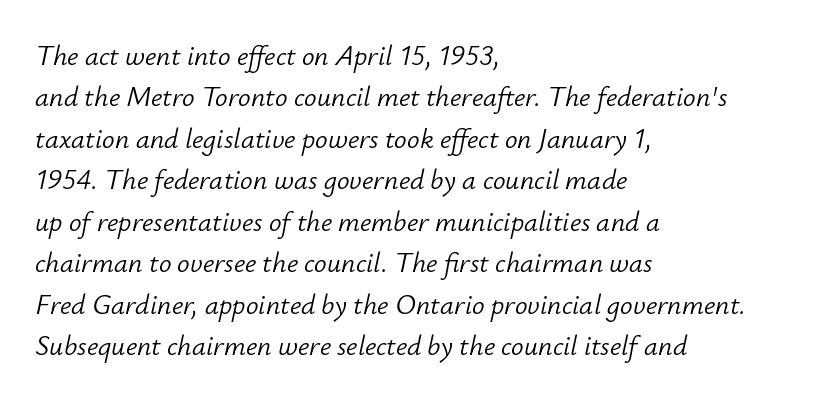
Q: Is the text bold? A: No.
Q: Is the text italic (slanted)? A: Yes, it leans right by about 12 degrees.
Q: Is the text underlined? A: No.
Q: How is the paragraph aligned? A: Left-aligned.
Q: Is the spacing between letters normal or unusually wide? A: Normal.
Q: Is the spacing between lines tight, normal or loose? A: Normal.
Q: Width (condensed, normal, or wide)? A: Normal.
Q: Stroke contrast? A: Low.
Q: x-height? A: Small.
Q: Monospaced? A: No.
